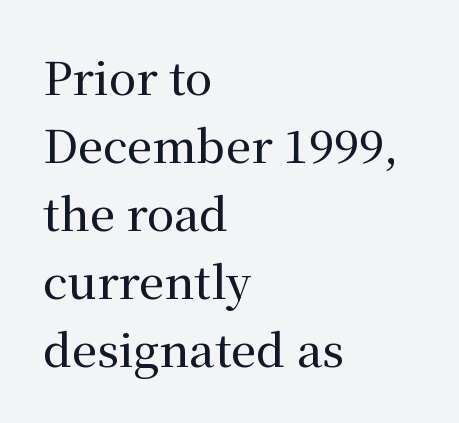
{"serif": "yes", "italic": "no", "width": "normal", "stroke_contrast": "medium", "x_height": "medium", "monospaced": "no", "underline": "no", "align": "left", "line_spacing": "normal", "line_spacing_ratio": 1.51, "letter_spacing": "normal", "letter_spacing_em": 0.0, "glyph_px": 45}
